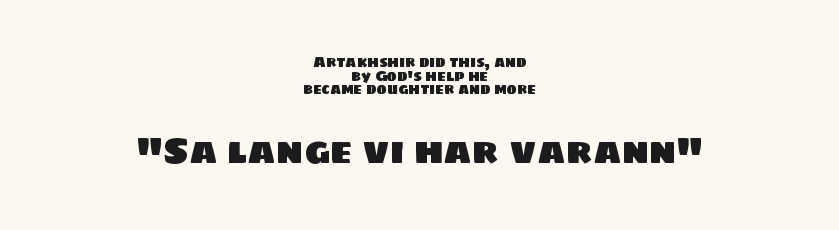
{"serif": "no", "width": "normal", "stroke_contrast": "low", "x_height": "large", "monospaced": "no", "underline": "no", "align": "center", "line_spacing": "tight", "line_spacing_ratio": 0.97, "letter_spacing": "normal", "letter_spacing_em": 0.0, "larger_block": "second", "size_ratio": 2.57, "glyph_px": 36}
